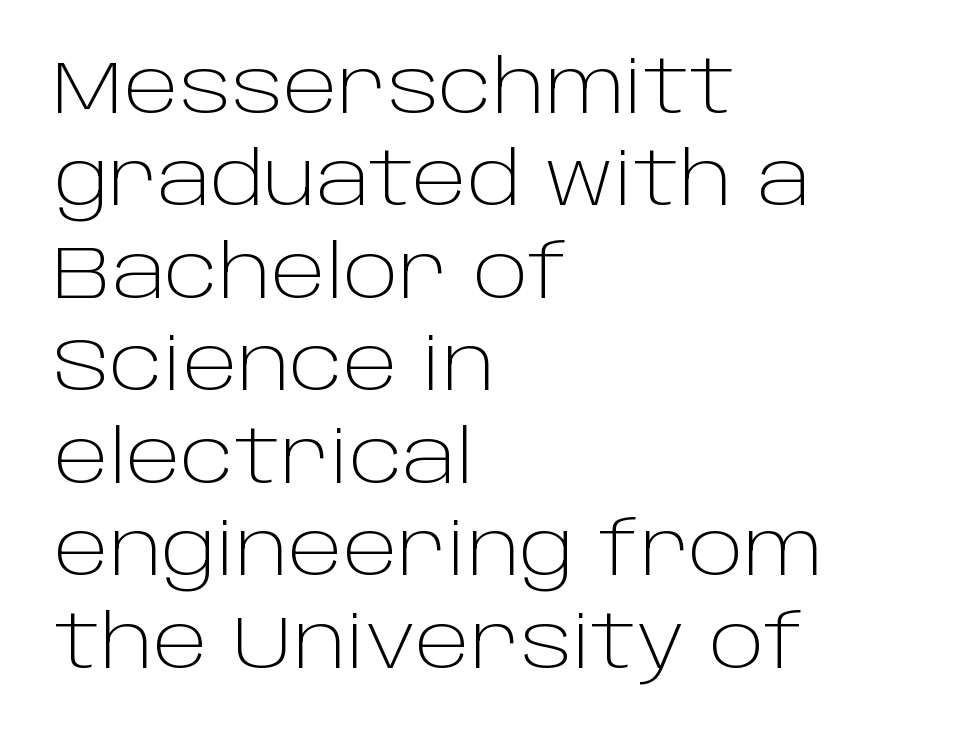
The image shows 74 px light sans-serif type, upright; set left-aligned, normal line spacing (1.25x), normal letter spacing, not underlined; low stroke contrast and a large x-height.
